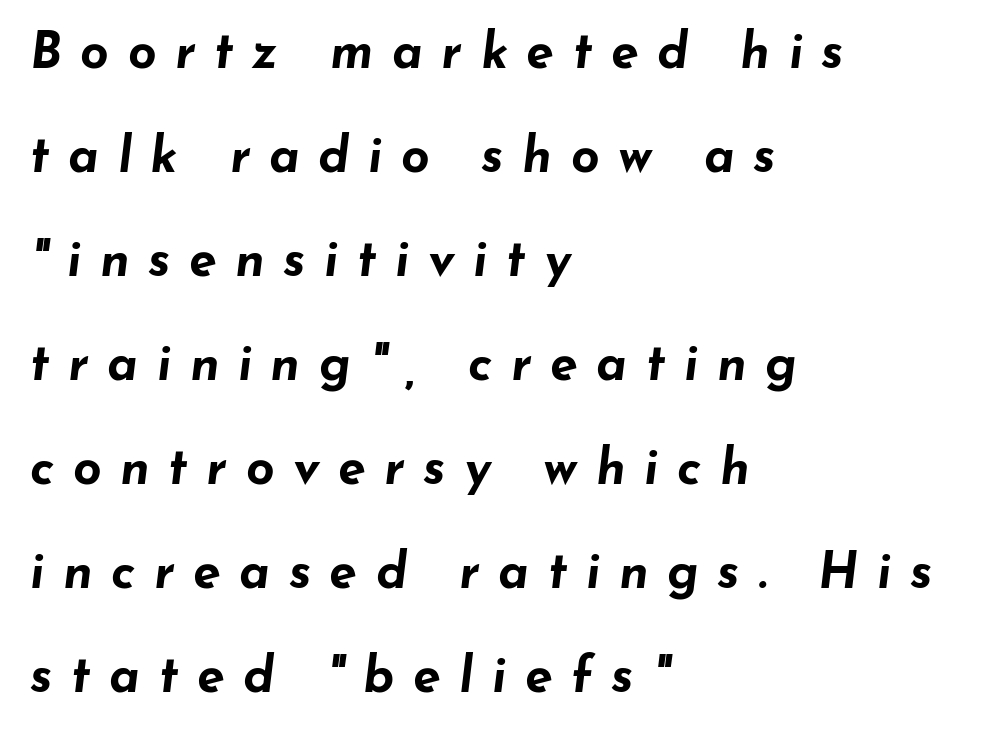
The image shows 50 px bold, wide type, italic (leaning right); set left-aligned, loose line spacing (2.08x), unusually wide letter spacing (+0.37 em), not underlined; low stroke contrast and a small x-height.
